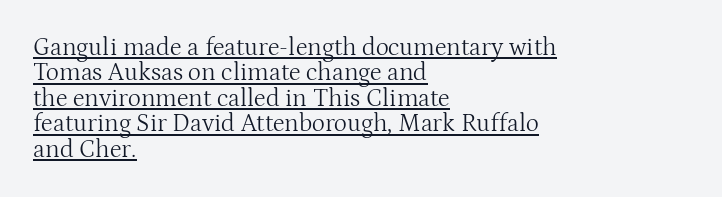
The image shows 25 px text type, upright; set left-aligned, tight line spacing (1.02x), normal letter spacing, underlined.
